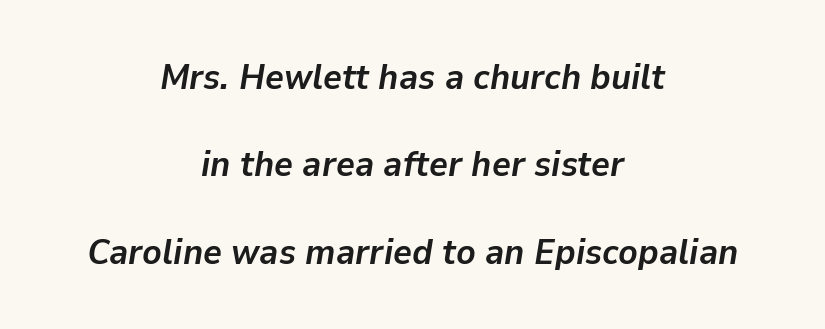
{"italic": "yes", "lean": "right", "slant_degrees": 9, "bold": "yes", "weight": "semibold", "width": "normal", "stroke_contrast": "low", "x_height": "medium", "monospaced": "no", "underline": "no", "align": "center", "line_spacing": "loose", "line_spacing_ratio": 2.43, "letter_spacing": "normal", "letter_spacing_em": 0.0, "glyph_px": 36}
